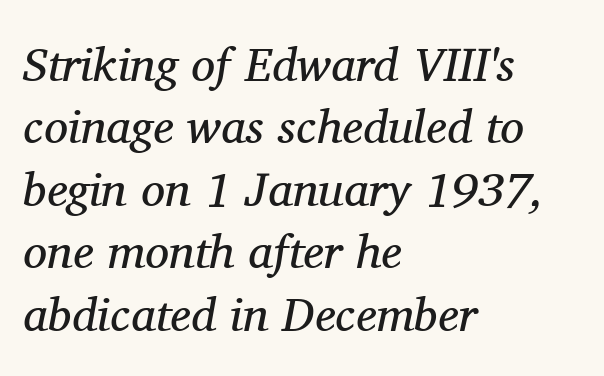
The image shows 48 px regular-weight serif type, italic (leaning right); set left-aligned, normal line spacing (1.3x), normal letter spacing, not underlined; medium stroke contrast and a medium x-height.
